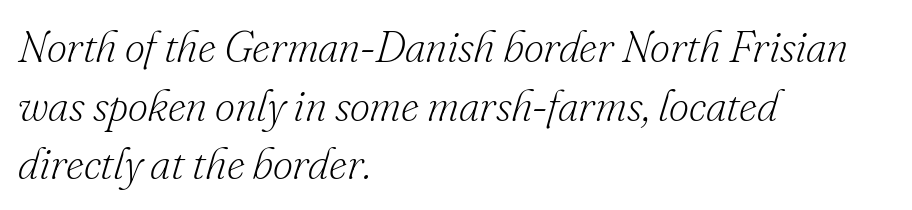
The image shows 44 px light serif type, italic (leaning right); set left-aligned, normal line spacing (1.33x), normal letter spacing, not underlined; low stroke contrast and a small x-height.
